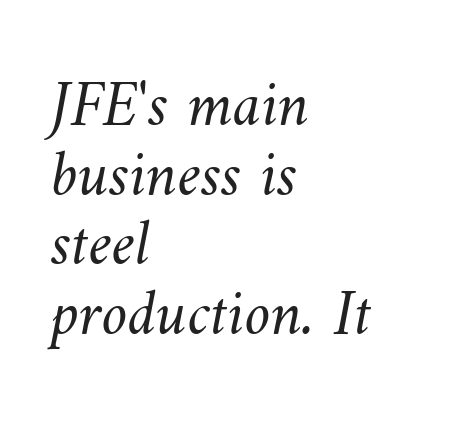
The rendering uses a small line-height, squeezing the rows. Alignment: flush left. The rendering uses natural spacing where letterforms have individual widths. Nothing unusual about the tracking: characters are spaced as the font intends. Clear beneath every line of the passage.
